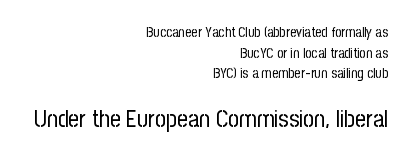
The rendering uses a moderate line-height, typical for paragraphs. The ragged edge is on the left, which tells us the setting is flush right. Whoever set this made the second block the dominant, larger element. Unmarked baselines from the first word to the last. Heaviness? Minimal to ordinary, like unemphasized prose. Words appear dense and cohesive because spacing is normal.
